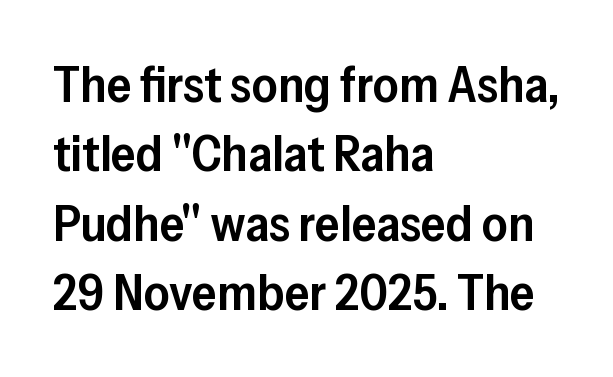
The image shows 50 px semibold sans-serif type, upright; set left-aligned, normal line spacing (1.39x), normal letter spacing, not underlined; low stroke contrast and a medium x-height.
